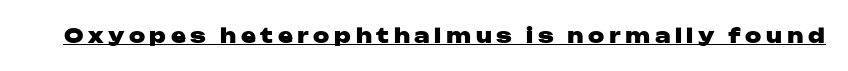
{"italic": "no", "bold": "yes", "underline": "yes", "letter_spacing": "wide", "letter_spacing_em": 0.23, "glyph_px": 20}
